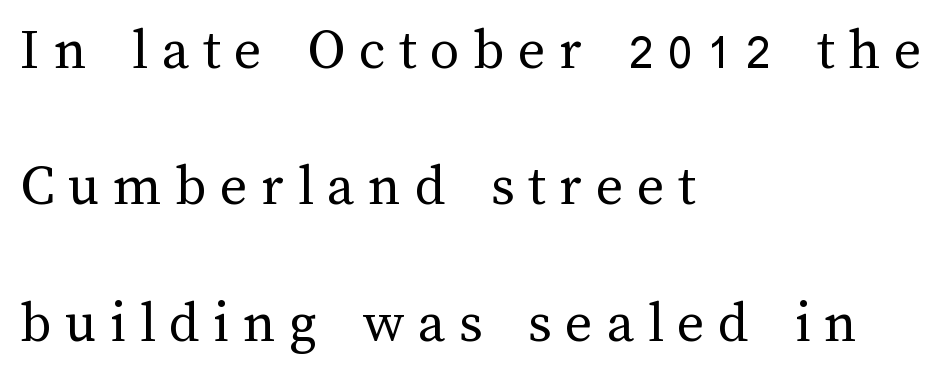
{"italic": "no", "bold": "no", "weight": "regular", "width": "normal", "stroke_contrast": "medium", "x_height": "medium", "monospaced": "no", "underline": "no", "align": "left", "line_spacing": "loose", "line_spacing_ratio": 2.31, "letter_spacing": "wide", "letter_spacing_em": 0.23, "glyph_px": 59}
